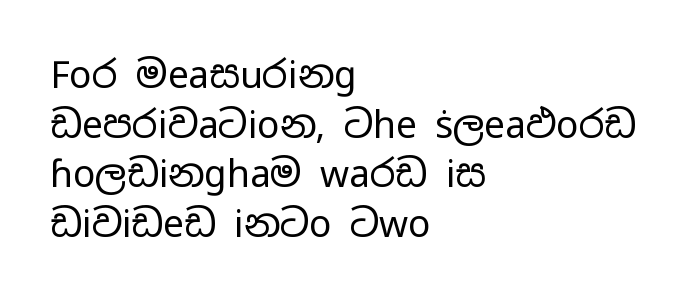
{"serif": "no", "italic": "no", "bold": "no", "weight": "regular", "width": "wide", "stroke_contrast": "low", "x_height": "medium", "monospaced": "no", "underline": "no", "align": "left", "line_spacing": "normal", "line_spacing_ratio": 1.34, "letter_spacing": "normal", "letter_spacing_em": 0.0, "glyph_px": 37}
